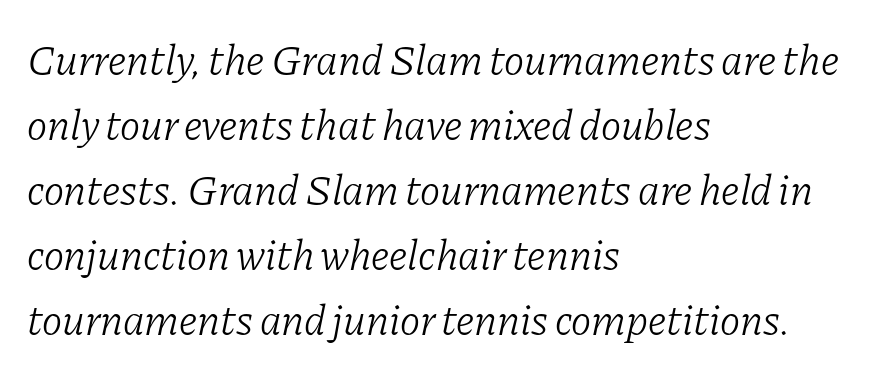
The image shows 43 px light serif type, italic (leaning right); set left-aligned, normal line spacing (1.51x), normal letter spacing, not underlined; low stroke contrast and a medium x-height.
